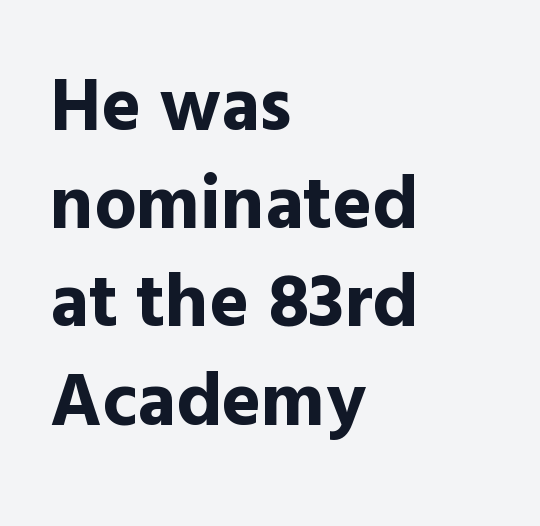
{"serif": "no", "italic": "no", "bold": "yes", "weight": "bold", "width": "normal", "x_height": "medium", "monospaced": "no", "underline": "no", "align": "left", "line_spacing": "normal", "line_spacing_ratio": 1.31, "letter_spacing": "normal", "letter_spacing_em": 0.0, "glyph_px": 75}
